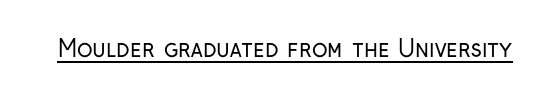
{"italic": "no", "bold": "no", "underline": "yes", "letter_spacing": "normal", "letter_spacing_em": 0.0, "glyph_px": 23}
